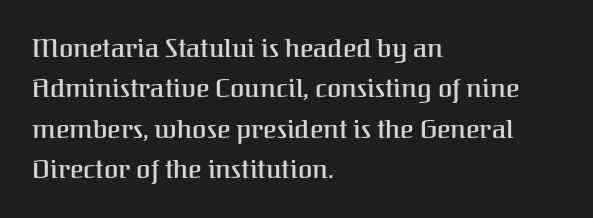
Q: Is the text italic (slanted)? A: No, it is upright.
Q: Is the text underlined? A: No.
Q: How is the paragraph aligned? A: Left-aligned.
Q: Is the spacing between letters normal or unusually wide? A: Normal.
Q: Is the spacing between lines tight, normal or loose? A: Normal.
